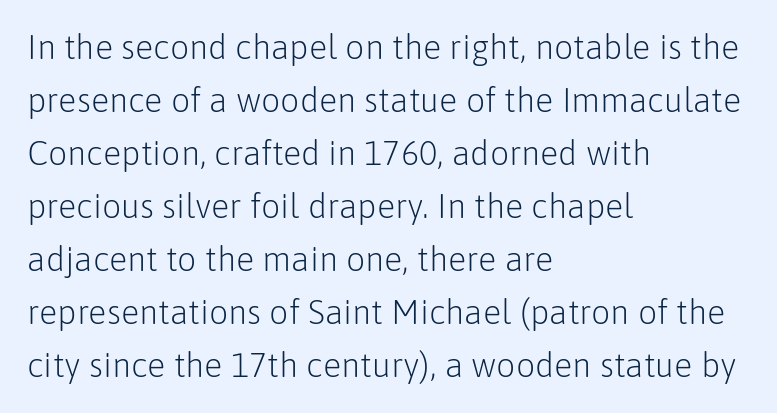
{"serif": "no", "italic": "no", "bold": "no", "weight": "light", "width": "normal", "stroke_contrast": "low", "x_height": "medium", "monospaced": "no", "underline": "no", "align": "left", "line_spacing": "normal", "line_spacing_ratio": 1.56, "letter_spacing": "normal", "letter_spacing_em": 0.0, "glyph_px": 34}
